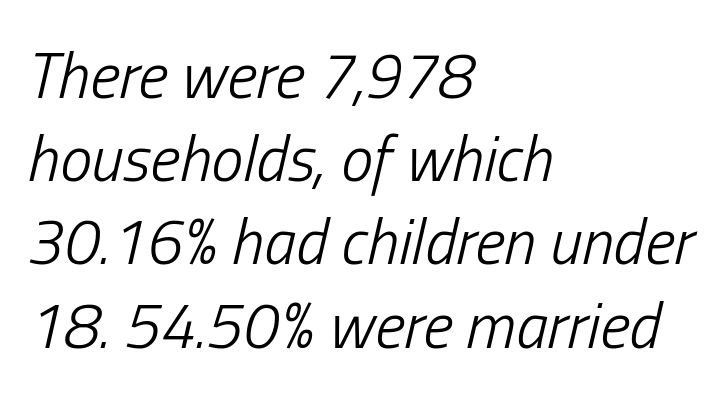
The image shows 64 px light, condensed type, italic (leaning right); set left-aligned, normal line spacing (1.3x), normal letter spacing, not underlined; low stroke contrast and a medium x-height.
